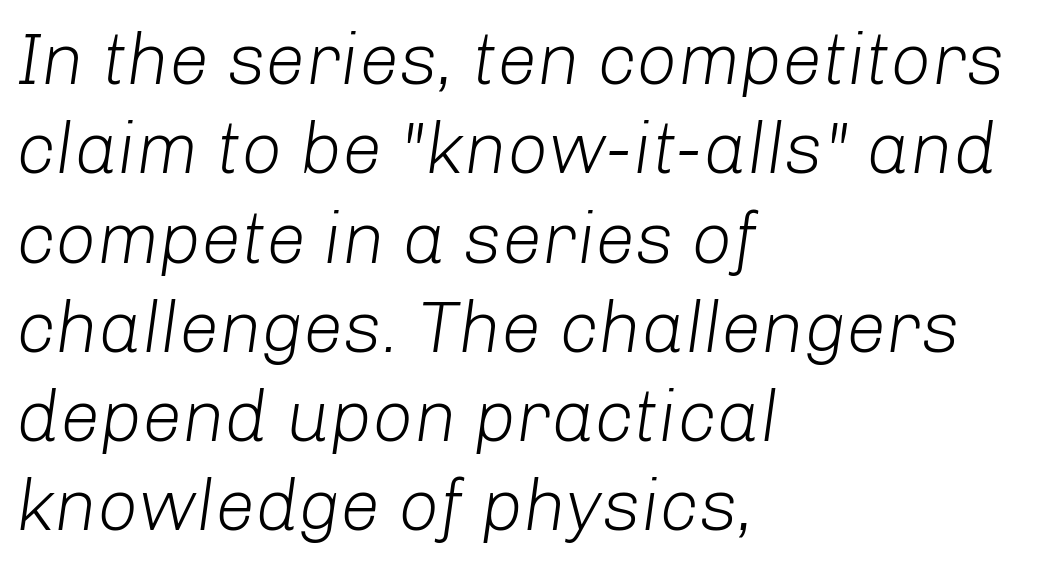
The image shows 72 px light type, italic (leaning right); set left-aligned, line spacing 1.24x, normal letter spacing, not underlined; low stroke contrast and a medium x-height.
